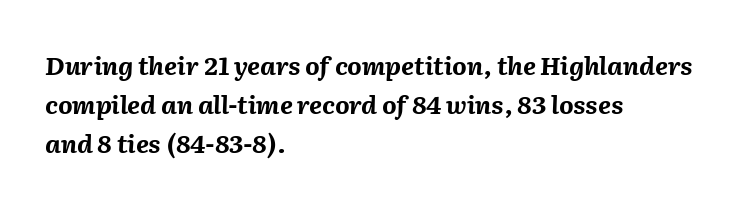
Q: Is the text bold? A: Yes.
Q: Is the text italic (slanted)? A: Yes, it leans right by about 2 degrees.
Q: Is the text underlined? A: No.
Q: How is the paragraph aligned? A: Left-aligned.
Q: Is the spacing between letters normal or unusually wide? A: Normal.
Q: Is the spacing between lines tight, normal or loose? A: Normal.
